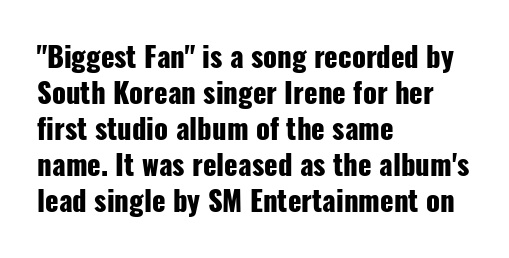
{"serif": "no", "italic": "no", "bold": "yes", "weight": "heavy", "width": "condensed", "stroke_contrast": "low", "x_height": "medium", "monospaced": "no", "underline": "no", "align": "left", "line_spacing": "normal", "line_spacing_ratio": 1.29, "letter_spacing": "normal", "letter_spacing_em": 0.0, "glyph_px": 28}
